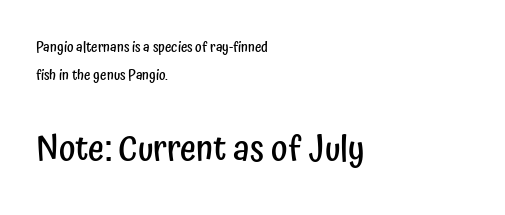
Q: Is the text bold? A: Semi-bold.
Q: Is the text italic (slanted)? A: No, it is upright.
Q: Is the typeface a serif or a sans-serif typeface? A: Sans-serif.
Q: Is the text underlined? A: No.
Q: How is the paragraph aligned? A: Left-aligned.
Q: Is the spacing between letters normal or unusually wide? A: Normal.
Q: Is the spacing between lines tight, normal or loose? A: Loose.
Q: Which block of text is set in a larger size, the first (top) or the second (bottom)? A: The second (bottom) one.
Q: Width (condensed, normal, or wide)? A: Condensed.
Q: Stroke contrast? A: Low.
Q: x-height? A: Medium.
Q: Monospaced? A: No.
